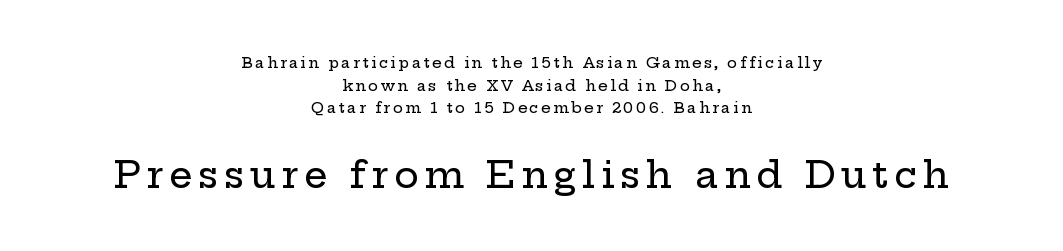
{"serif": "yes", "italic": "no", "width": "wide", "stroke_contrast": "low", "x_height": "medium", "monospaced": "no", "underline": "no", "align": "center", "line_spacing": "normal", "line_spacing_ratio": 1.51, "larger_block": "second", "size_ratio": 2.47, "glyph_px": 37}
